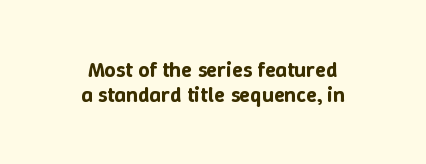
{"italic": "no", "underline": "no", "align": "center", "line_spacing": "tight", "line_spacing_ratio": 1.15, "letter_spacing": "normal", "letter_spacing_em": 0.0, "glyph_px": 22}
